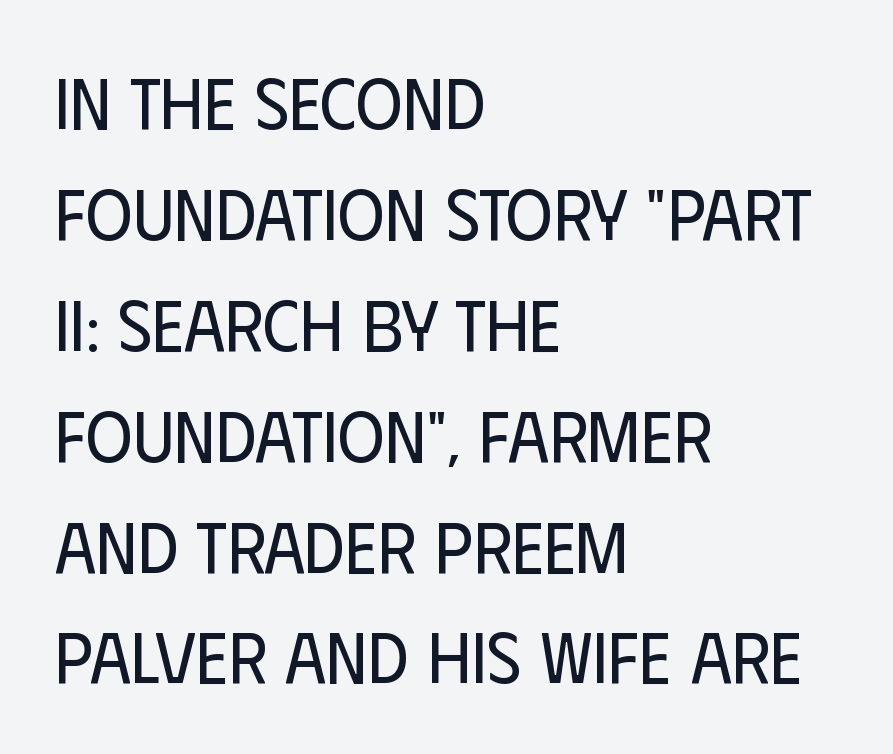
A roman cut, with each character standing at attention. The passage shown stacks its lines at a standard gap. Typeset ragged right — the left edge is the straight one. Only glyphs here, with clear space below each row.
